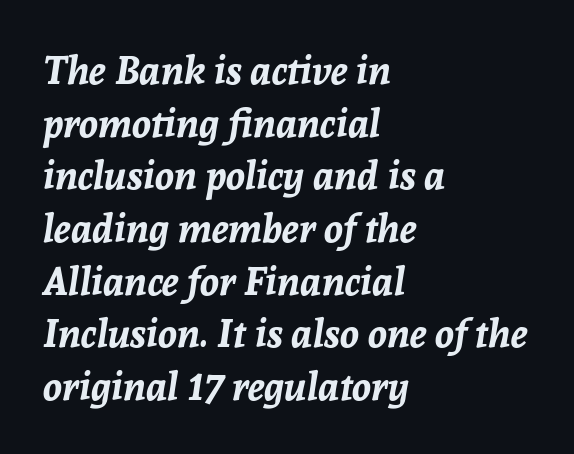
Notice how thick the strokes are: this is what a full bold looks like. The gaps between neighbouring characters are ordinary and unremarkable. The text carries the slant typical of an italic or oblique font. Successive baselines arrive at the customary interval.
